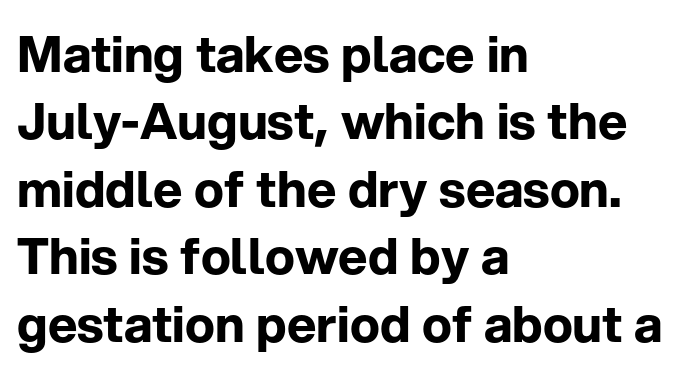
{"serif": "no", "italic": "no", "bold": "yes", "weight": "bold", "width": "normal", "stroke_contrast": "low", "x_height": "medium", "monospaced": "no", "underline": "no", "align": "left", "line_spacing": "normal", "line_spacing_ratio": 1.35, "letter_spacing": "normal", "letter_spacing_em": 0.0, "glyph_px": 50}
